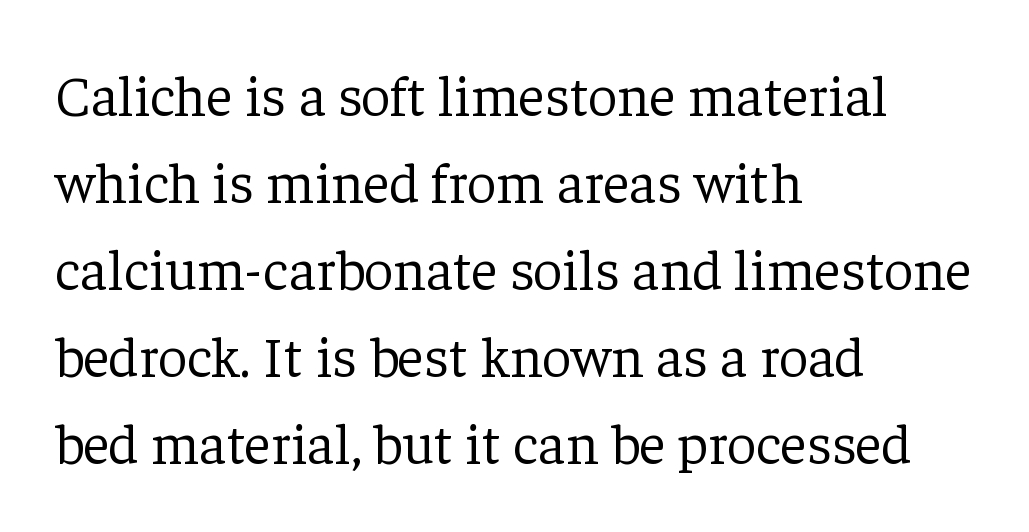
{"serif": "yes", "italic": "no", "bold": "no", "weight": "light", "width": "normal", "stroke_contrast": "low", "x_height": "medium", "monospaced": "no", "underline": "no", "align": "left", "line_spacing": "normal", "line_spacing_ratio": 1.5, "letter_spacing": "normal", "letter_spacing_em": 0.0, "glyph_px": 58}
